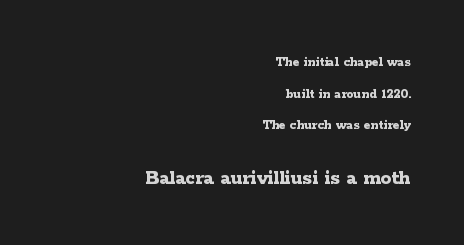
The image shows 21 px bold type, upright; set right-aligned, loose line spacing (2.26x), normal letter spacing, not underlined; the second (bottom) block is 1.5x larger.
